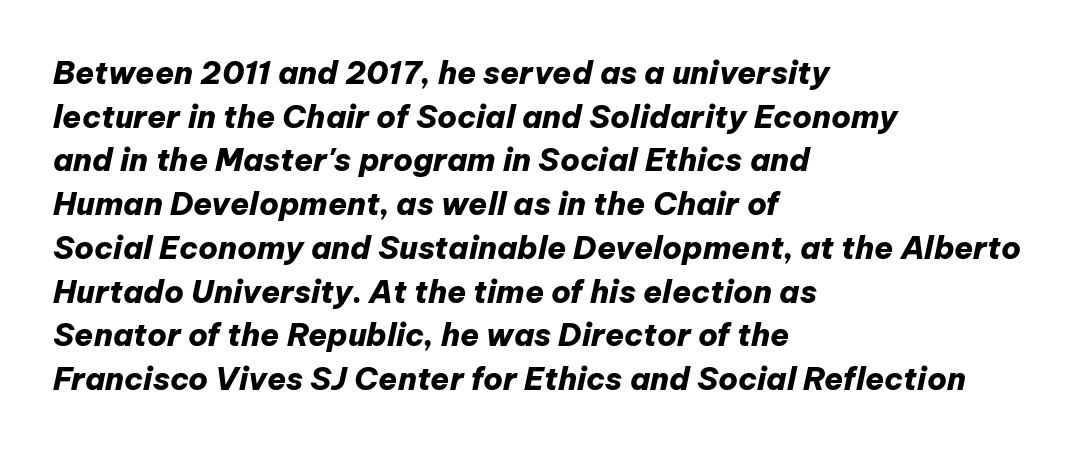
The image shows 31 px heavy type, italic (leaning right); set left-aligned, normal line spacing (1.41x), normal letter spacing, not underlined; low stroke contrast and a medium x-height.
